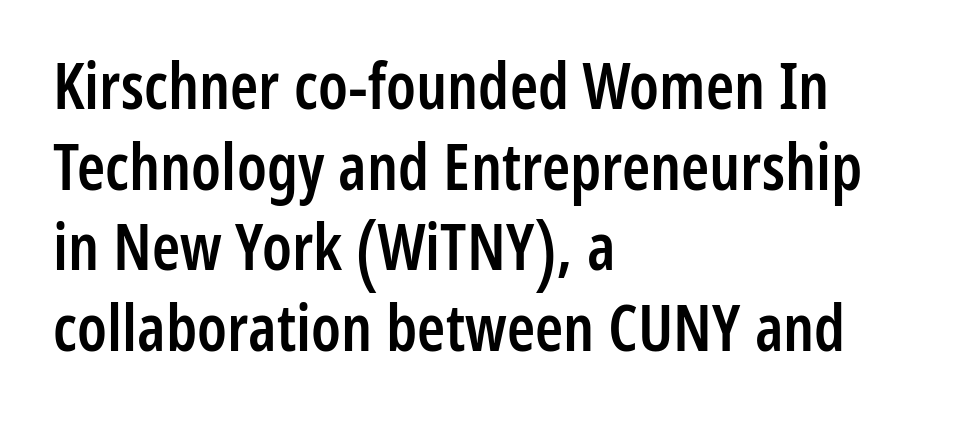
The image shows 64 px semibold, condensed sans-serif type, upright; set left-aligned, normal line spacing (1.26x), normal letter spacing, not underlined; low stroke contrast and a medium x-height.
